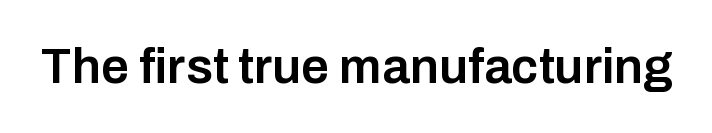
The tracking reads as untouched default to a designer's eye. The passage shown is typed in a proportional face where columns would drift. Posture: straight, roman, zero tilt. Type style note: lacks serifs. Unmarked baselines from the first word to the last.
